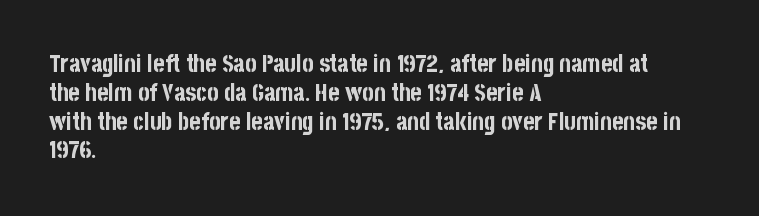
{"italic": "no", "bold": "yes", "underline": "no", "align": "left", "line_spacing_ratio": 1.2, "letter_spacing": "normal", "letter_spacing_em": 0.0, "glyph_px": 24}
